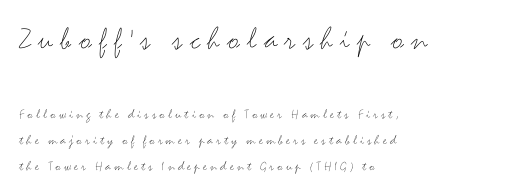
The image shows 33 px thin, wide sans-serif type; set left-aligned, line spacing 1.84x, unusually wide letter spacing (+0.22 em), not underlined; the first (top) block is 2.36x larger; medium stroke contrast and a small x-height.
